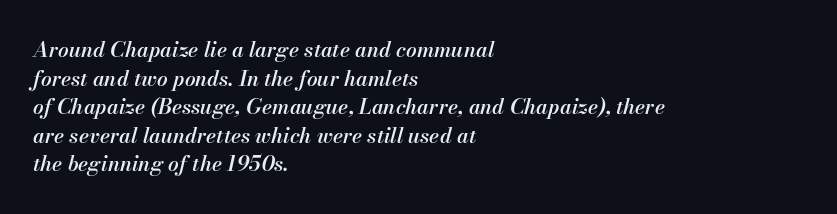
Q: Is the text bold? A: Semi-bold.
Q: Is the text italic (slanted)? A: Yes, it leans right by about 13 degrees.
Q: Is the text underlined? A: No.
Q: How is the paragraph aligned? A: Left-aligned.
Q: Is the spacing between letters normal or unusually wide? A: Normal.
Q: Is the spacing between lines tight, normal or loose? A: Normal.
